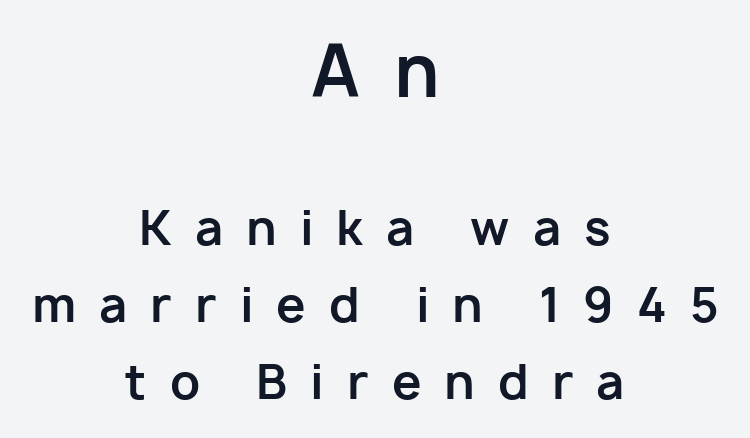
{"serif": "no", "italic": "no", "bold": "yes", "weight": "bold", "width": "normal", "stroke_contrast": "low", "x_height": "medium", "monospaced": "no", "underline": "no", "align": "center", "line_spacing": "normal", "line_spacing_ratio": 1.64, "letter_spacing": "wide", "letter_spacing_em": 0.49, "larger_block": "first", "size_ratio": 1.49, "glyph_px": 70}
